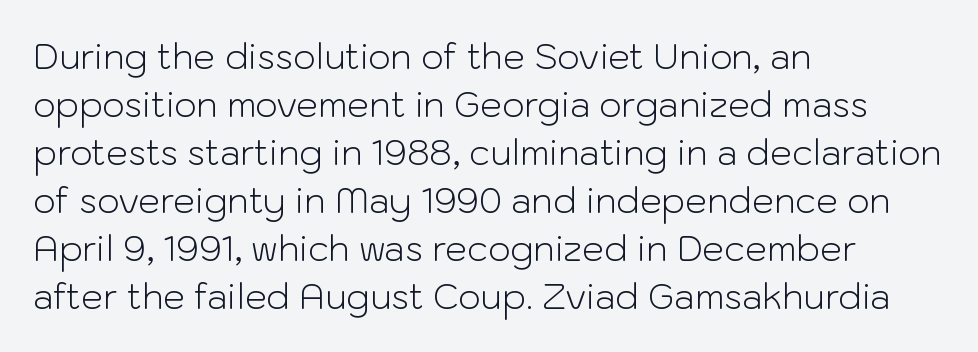
The image shows 35 px light sans-serif type, upright; set left-aligned, normal line spacing (1.37x), normal letter spacing, not underlined; low stroke contrast and a medium x-height.
